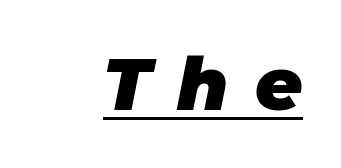
Q: Is the text bold? A: Yes.
Q: Is the text italic (slanted)? A: Yes, it leans right by about 11 degrees.
Q: Is the text underlined? A: Yes.
Q: Is the spacing between letters normal or unusually wide? A: Unusually wide.
Q: Width (condensed, normal, or wide)? A: Normal.
Q: Stroke contrast? A: Low.
Q: x-height? A: Large.
Q: Monospaced? A: No.
